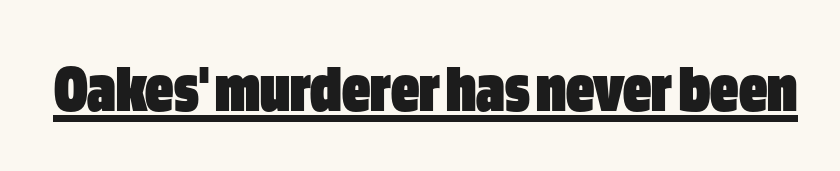
Check where the strokes stop: nothing finishes them off — pure sans. Words appear dense and cohesive because spacing is normal. Every word sits above its own underline. Emphasis by weight is at full strength: bold.
